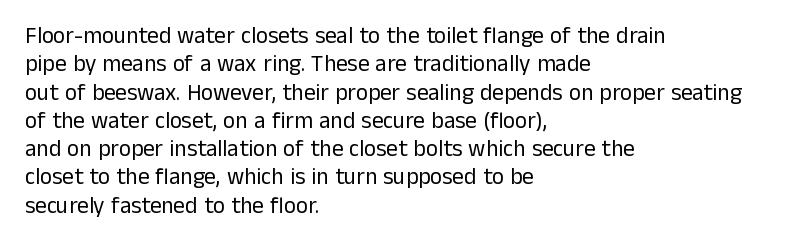
The image shows 23 px text type, upright; set left-aligned, line spacing 1.23x, normal letter spacing, not underlined.
